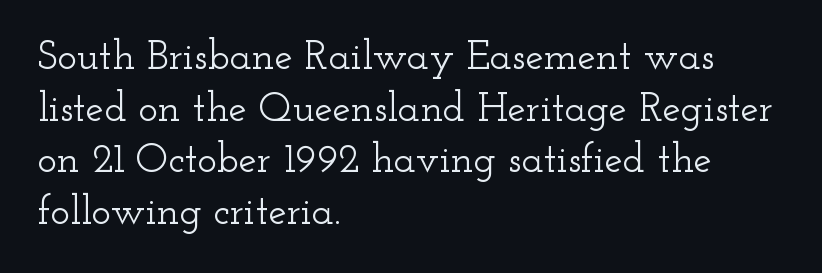
A typesetter would label this face a serif. Line starts are locked; line ends wander. Rows of type keep a routine distance in the vertical direction. The lettering holds an erect, upright posture throughout.
